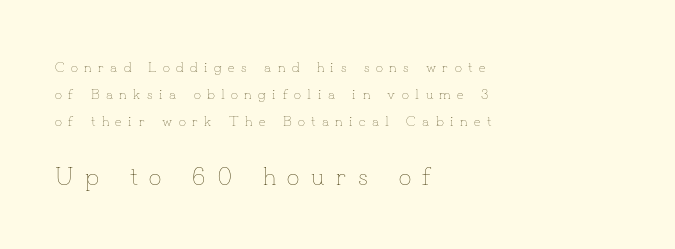
The image shows 25 px text type, upright; set left-aligned, loose line spacing (1.94x), unusually wide letter spacing (+0.46 em), not underlined; the second (bottom) block is 1.79x larger.
